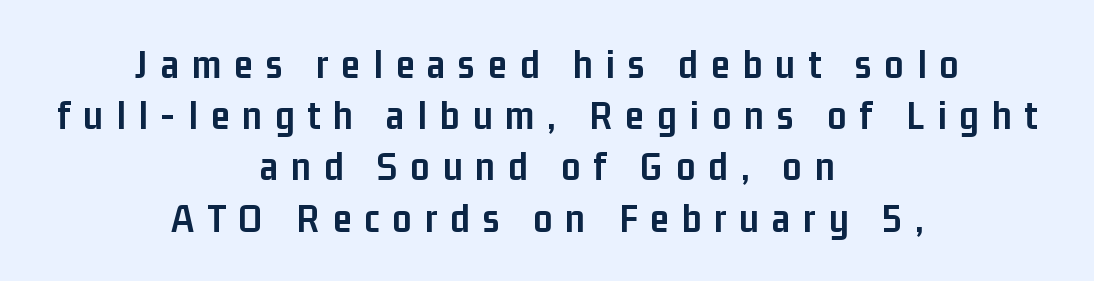
The image shows 42 px semibold, condensed sans-serif type, upright; set centered, line spacing 1.22x, unusually wide letter spacing (+0.31 em), not underlined; low stroke contrast and a medium x-height.
